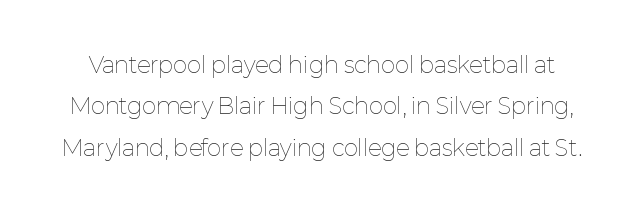
Do the letters lean? They stand straight. The strip under each line holds only bare page. Unbolded letterforms with no extra heft. Nobody touched the tracking dial on this one.
